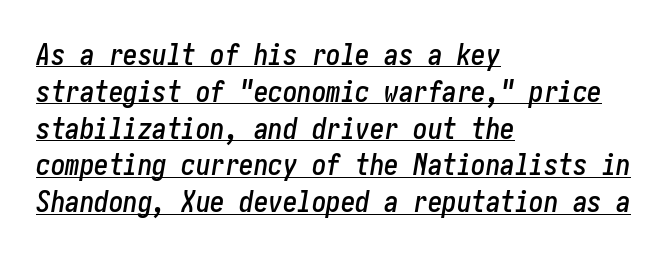
Q: Is the text italic (slanted)? A: Yes, it leans right by about 10 degrees.
Q: Is the text underlined? A: Yes.
Q: How is the paragraph aligned? A: Left-aligned.
Q: Is the spacing between letters normal or unusually wide? A: Normal.
Q: Is the spacing between lines tight, normal or loose? A: Normal.
Q: Width (condensed, normal, or wide)? A: Condensed.
Q: Stroke contrast? A: Low.
Q: x-height? A: Medium.
